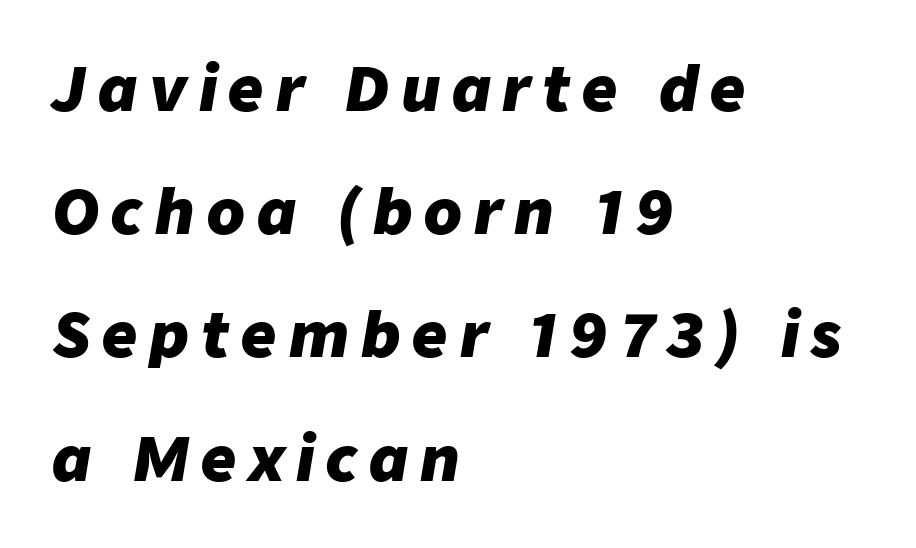
{"italic": "yes", "lean": "right", "slant_degrees": 9, "bold": "yes", "weight": "heavy", "width": "normal", "stroke_contrast": "low", "x_height": "medium", "monospaced": "no", "underline": "no", "align": "left", "line_spacing": "loose", "line_spacing_ratio": 2.02, "letter_spacing": "wide", "letter_spacing_em": 0.2, "glyph_px": 61}
